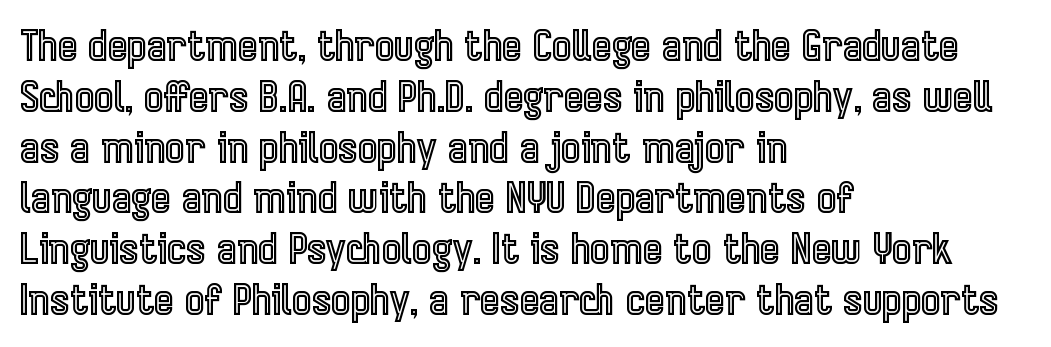
A typesetter would call this proportional, since set widths differ per character. Only glyphs here, with clear space below each row. Line beginnings align vertically; line endings do not. The type is set solid horizontally, with unmodified tracking. The letters stand straight up with perfectly vertical stems.
